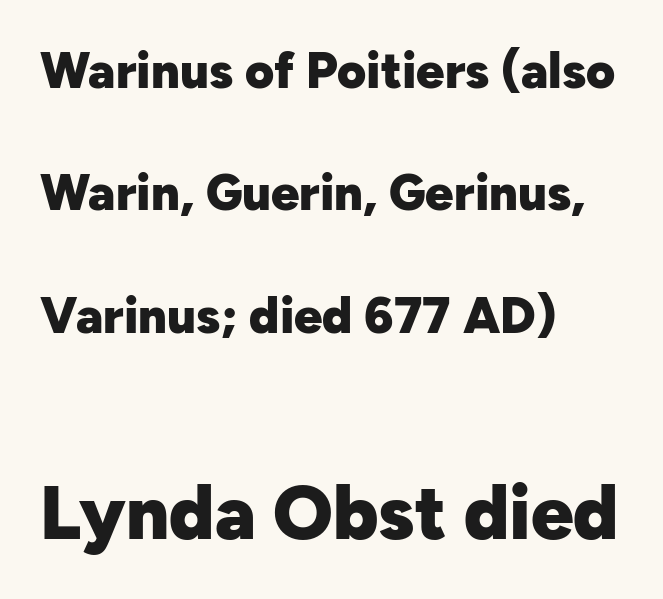
Q: Is the text bold? A: Yes.
Q: Is the text italic (slanted)? A: No, it is upright.
Q: Is the typeface a serif or a sans-serif typeface? A: Sans-serif.
Q: Is the text underlined? A: No.
Q: How is the paragraph aligned? A: Left-aligned.
Q: Is the spacing between letters normal or unusually wide? A: Normal.
Q: Is the spacing between lines tight, normal or loose? A: Loose.
Q: Which block of text is set in a larger size, the first (top) or the second (bottom)? A: The second (bottom) one.
Q: Width (condensed, normal, or wide)? A: Normal.
Q: Stroke contrast? A: Low.
Q: x-height? A: Medium.
Q: Monospaced? A: No.
